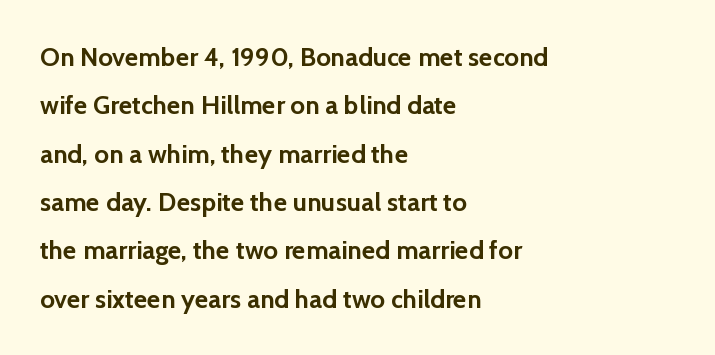
Q: Is the text bold? A: Yes.
Q: Is the text italic (slanted)? A: No, it is upright.
Q: Is the text underlined? A: No.
Q: How is the paragraph aligned? A: Left-aligned.
Q: Is the spacing between letters normal or unusually wide? A: Normal.
